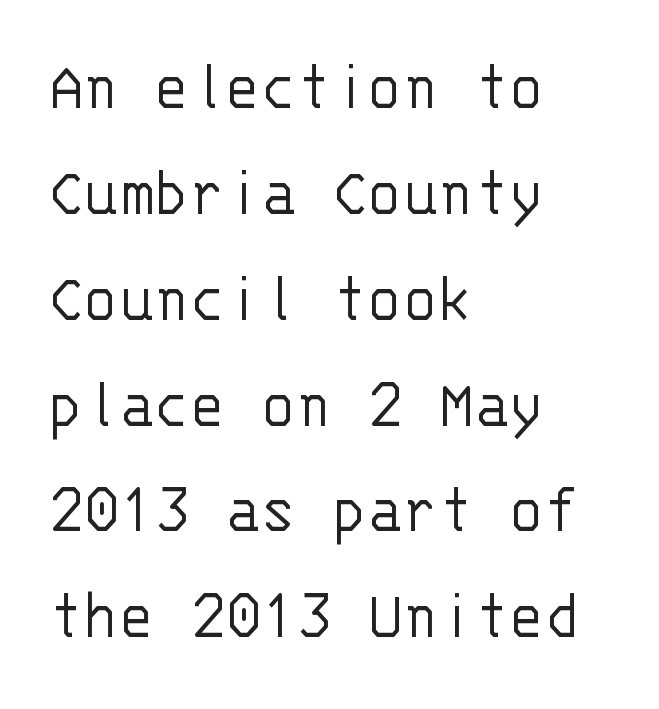
The image shows 73 px light sans-serif type, upright, monospaced; set left-aligned, normal line spacing (1.45x), normal letter spacing, not underlined; low stroke contrast and a large x-height.
